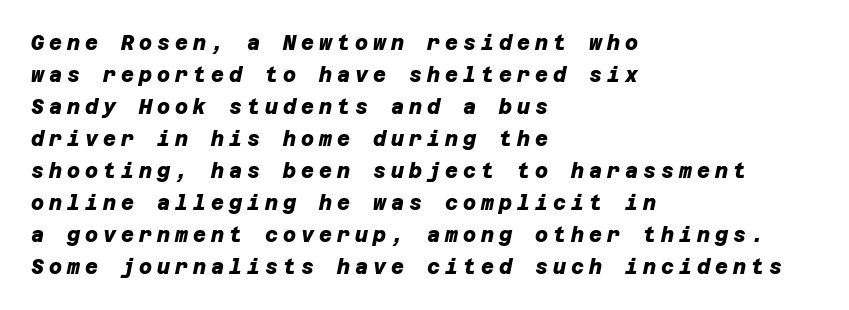
The image shows 20 px bold type; set left-aligned, normal line spacing (1.6x), unusually wide letter spacing (+0.25 em), not underlined.
